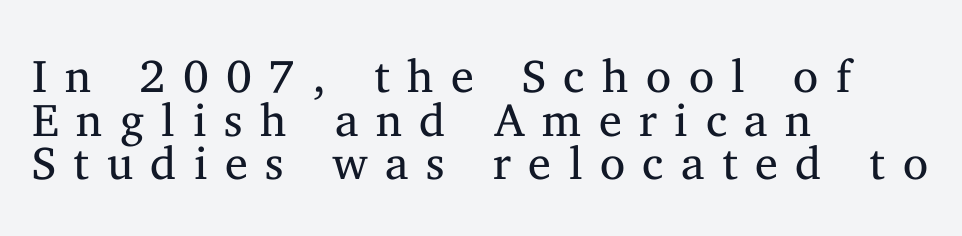
Q: Is the text bold? A: No.
Q: Is the text italic (slanted)? A: No, it is upright.
Q: Is the typeface a serif or a sans-serif typeface? A: Serif.
Q: Is the text underlined? A: No.
Q: How is the paragraph aligned? A: Left-aligned.
Q: Is the spacing between letters normal or unusually wide? A: Unusually wide.
Q: Is the spacing between lines tight, normal or loose? A: Tight.
Q: Width (condensed, normal, or wide)? A: Normal.
Q: Stroke contrast? A: Medium.
Q: x-height? A: Medium.
Q: Monospaced? A: No.
